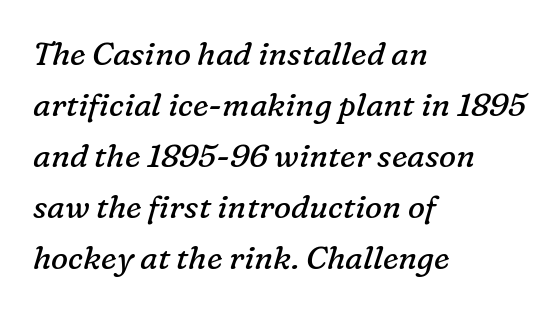
Caption: multi-line text, flush left, ragged right. Observe the ordinary spacing: letters are neighbours, not strangers. Compared with a typical body face, this is equally light or lighter still. This is oblique type, the kind used for emphasis or titles.
